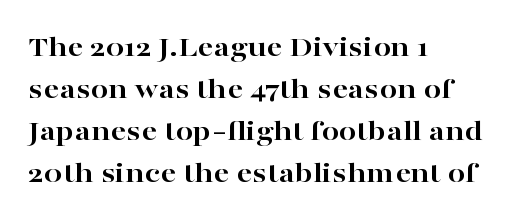
The image shows 31 px bold, wide serif type, upright; set left-aligned, normal line spacing (1.35x), normal letter spacing, not underlined; high stroke contrast and a medium x-height.
